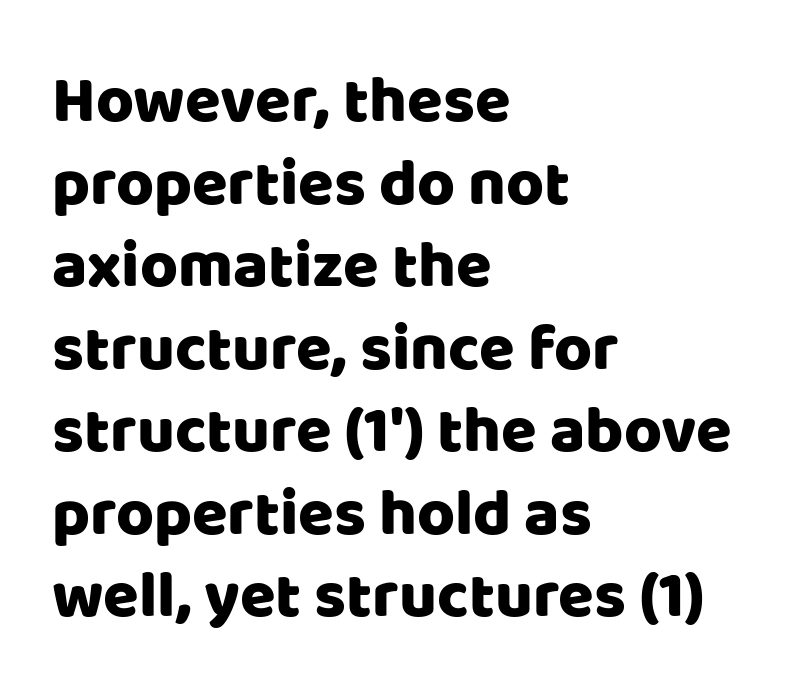
Q: Is the text italic (slanted)? A: No, it is upright.
Q: Is the typeface a serif or a sans-serif typeface? A: Sans-serif.
Q: Is the text underlined? A: No.
Q: How is the paragraph aligned? A: Left-aligned.
Q: Is the spacing between letters normal or unusually wide? A: Normal.
Q: Is the spacing between lines tight, normal or loose? A: Normal.
Q: Width (condensed, normal, or wide)? A: Normal.
Q: Stroke contrast? A: Low.
Q: x-height? A: Large.
Q: Monospaced? A: No.
